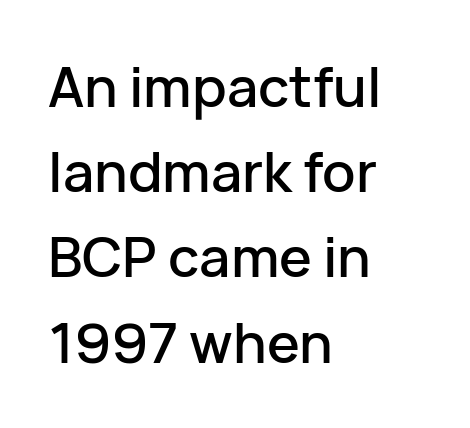
The image shows 55 px sans-serif type, upright; set left-aligned, normal line spacing (1.55x), normal letter spacing, not underlined; low stroke contrast and a medium x-height.
